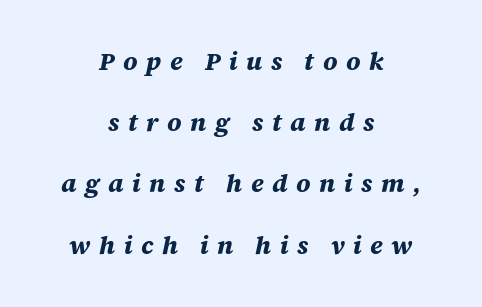
The image shows 25 px bold type, italic (leaning right); set centered, loose line spacing (2.45x), unusually wide letter spacing (+0.34 em), not underlined.
